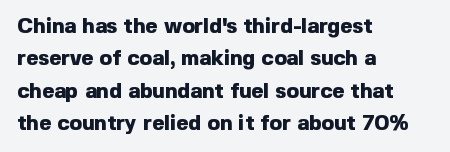
Unlike italic type, these characters show no tilt at all. Line starts are locked; line ends wander. Characters follow at the spacing the type designer built in. On the weight axis this lands at bold, roughly 700. The passage shown is not underscored anywhere.
